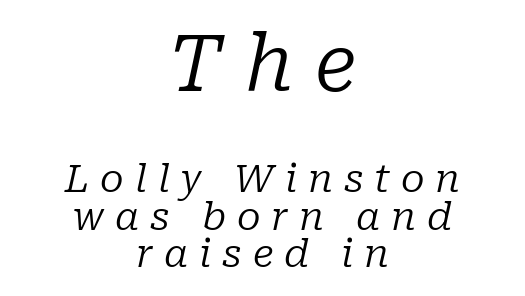
On a weight scale, this lands at 450 or below. The passage shown has open, widely tracked lettering throughout. Scale decreases going downward across the two blocks. The line-height multiplier appears low, near solid setting.
